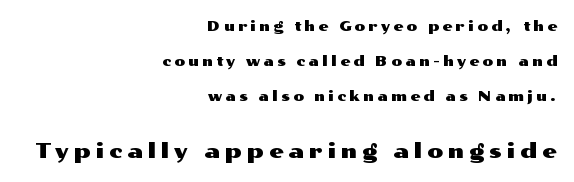
Q: Is the text italic (slanted)? A: No, it is upright.
Q: Is the text underlined? A: No.
Q: How is the paragraph aligned? A: Right-aligned.
Q: Is the spacing between letters normal or unusually wide? A: Unusually wide.
Q: Is the spacing between lines tight, normal or loose? A: Loose.
Q: Which block of text is set in a larger size, the first (top) or the second (bottom)? A: The second (bottom) one.
